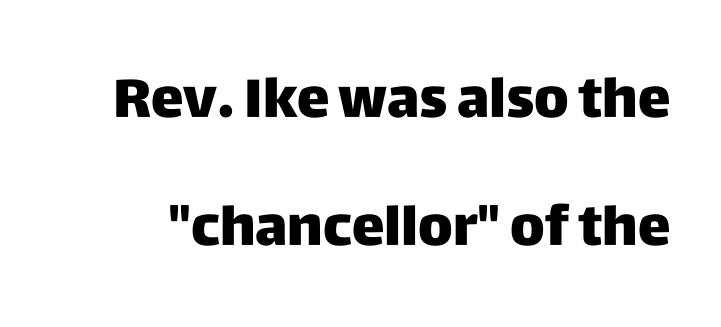
{"serif": "no", "italic": "no", "bold": "yes", "weight": "heavy", "width": "normal", "stroke_contrast": "low", "x_height": "large", "monospaced": "no", "underline": "no", "line_spacing": "loose", "line_spacing_ratio": 2.32, "letter_spacing": "normal", "letter_spacing_em": 0.0, "glyph_px": 55}
